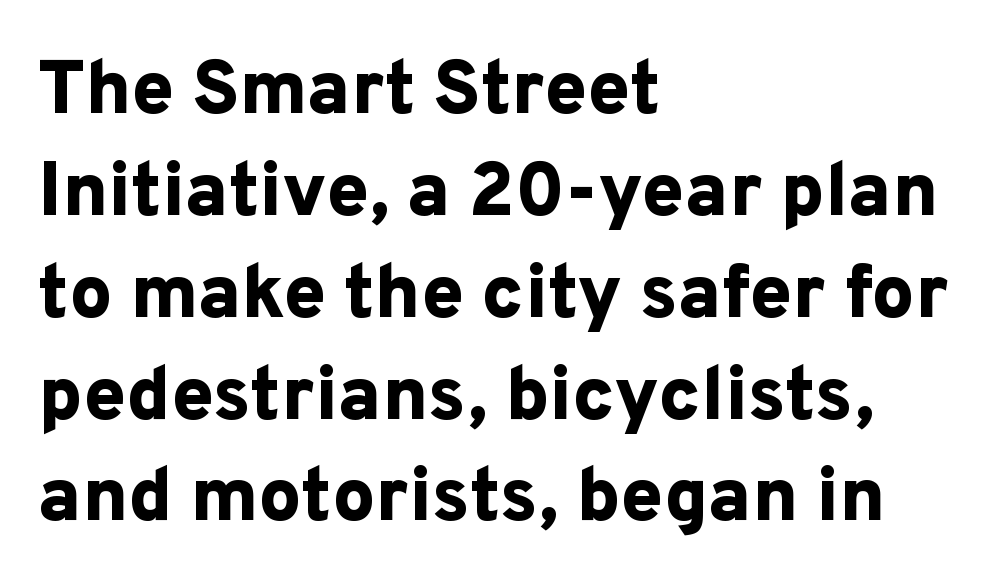
The lines in this sample share a left origin and differ only in where they stop. Is this a sans? Yes — the strokes have no serifs. These words are printed bold, with thick strokes throughout. The passage shown is typed in a proportional face where columns would drift. The zone under the glyphs is completely vacant. Interline gaps are of average width in this sample.
